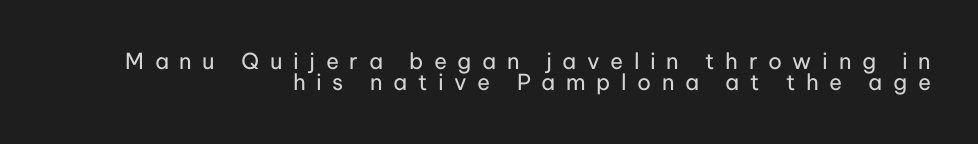
The image shows 22 px text type, upright; set right-aligned, tight line spacing (0.97x), unusually wide letter spacing (+0.48 em), not underlined.
